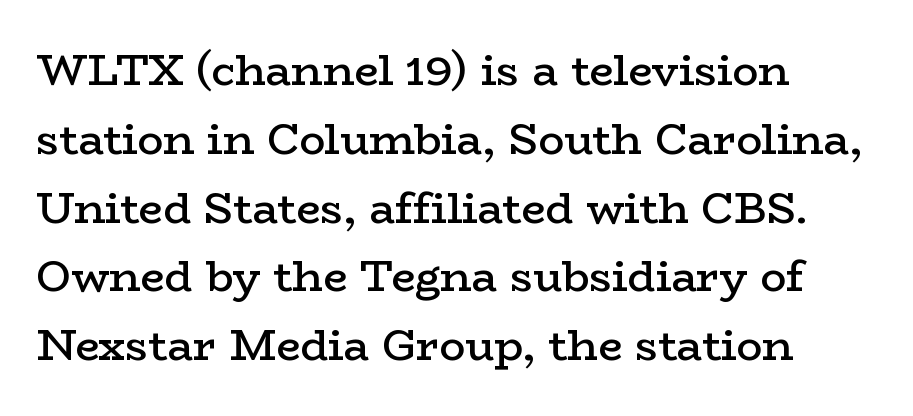
The typeface chosen for these lines features serifs. If you drew a line through each stem, it would be perfectly vertical. The passage shown stacks its lines at a standard gap. Each row of text sits above clean, open space. A typesetter would call this zero additional tracking.
